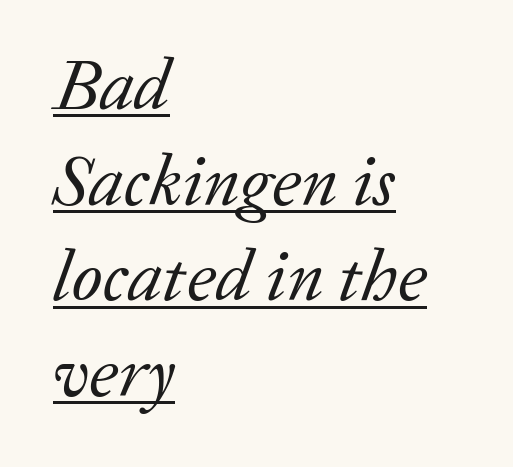
This sample has the flowing, uneven cadence of proportional lettering. Evenly set lines give the paragraph a standard silhouette. Small tapered or slab feet sit at the stroke ends, so this counts as serif. Inter-character spacing is left at the font's built-in metrics. This is oblique type, the kind used for emphasis or titles. You can see a thin bar hugging the bottom of the glyphs.
